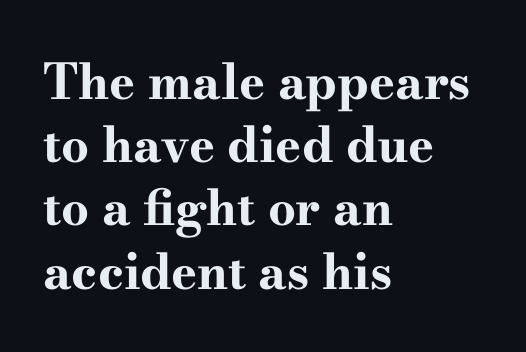
Q: Is the text bold? A: Yes.
Q: Is the text italic (slanted)? A: No, it is upright.
Q: Is the typeface a serif or a sans-serif typeface? A: Serif.
Q: Is the text underlined? A: No.
Q: How is the paragraph aligned? A: Left-aligned.
Q: Is the spacing between letters normal or unusually wide? A: Normal.
Q: Is the spacing between lines tight, normal or loose? A: Normal.
Q: Width (condensed, normal, or wide)? A: Wide.
Q: Stroke contrast? A: High.
Q: x-height? A: Small.
Q: Monospaced? A: No.
